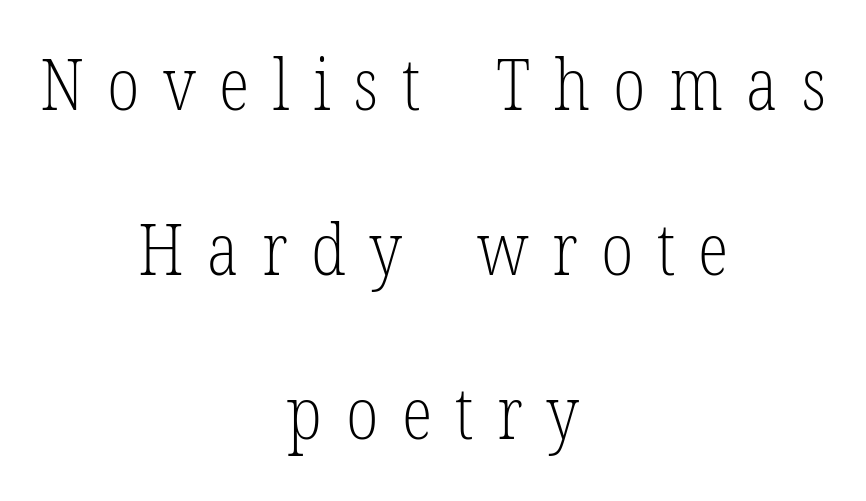
The font family rendered here belongs to the serif group. Each letter keeps its own natural width here, so spacing adapts to shape. Rows of type keep a wide berth in the vertical direction. The gap between lines stays unmarked. Casual observation: everything's sitting right in the middle.
